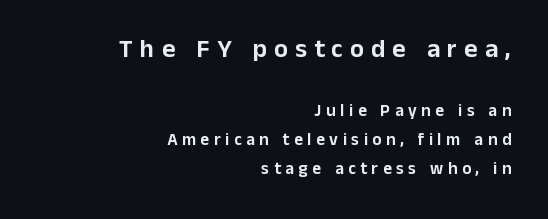
It's the straight-up-and-down kind of type. The words here are not underlined. The ragged edge is on the left, which tells us the setting is flush right. A student would notice the top passage is typeset larger than what follows.
